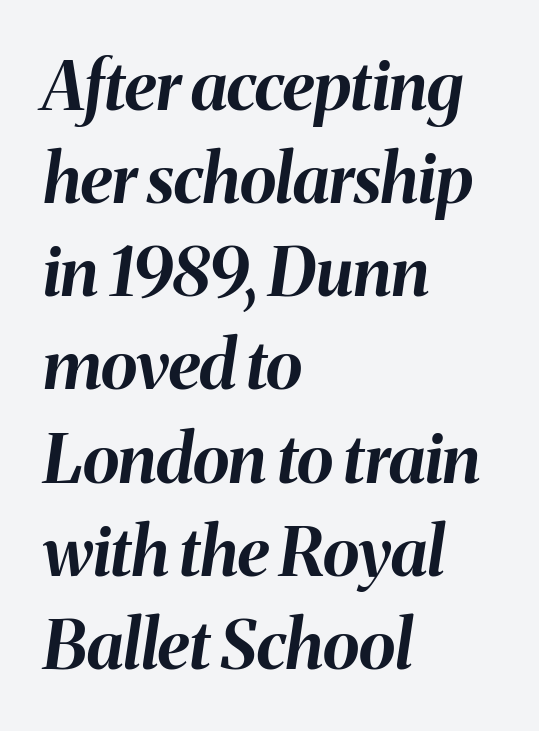
Q: Is the text bold? A: Yes.
Q: Is the text italic (slanted)? A: Yes, it leans right by about 8 degrees.
Q: Is the text underlined? A: No.
Q: How is the paragraph aligned? A: Left-aligned.
Q: Is the spacing between letters normal or unusually wide? A: Normal.
Q: Is the spacing between lines tight, normal or loose? A: Normal.
Q: Width (condensed, normal, or wide)? A: Normal.
Q: Stroke contrast? A: Medium.
Q: x-height? A: Medium.
Q: Monospaced? A: No.
